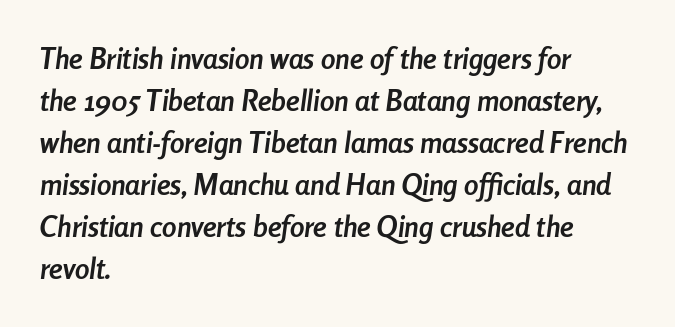
{"italic": "yes", "lean": "right", "slant_degrees": 8, "bold": "yes", "weight": "semibold", "width": "condensed", "stroke_contrast": "low", "x_height": "medium", "monospaced": "no", "underline": "no", "align": "left", "line_spacing": "normal", "line_spacing_ratio": 1.45, "letter_spacing": "normal", "letter_spacing_em": 0.0, "glyph_px": 29}
